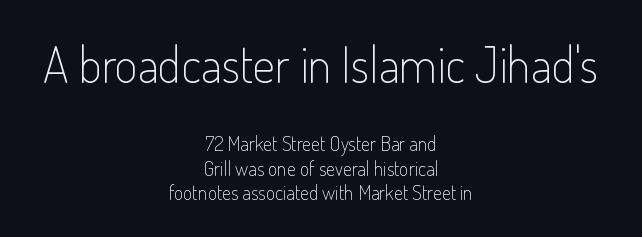
Q: Is the text bold? A: No.
Q: Is the text italic (slanted)? A: No, it is upright.
Q: Is the typeface a serif or a sans-serif typeface? A: Sans-serif.
Q: Is the text underlined? A: No.
Q: How is the paragraph aligned? A: Centered.
Q: Is the spacing between letters normal or unusually wide? A: Normal.
Q: Which block of text is set in a larger size, the first (top) or the second (bottom)? A: The first (top) one.
Q: Width (condensed, normal, or wide)? A: Condensed.
Q: Stroke contrast? A: Low.
Q: x-height? A: Small.
Q: Monospaced? A: No.
